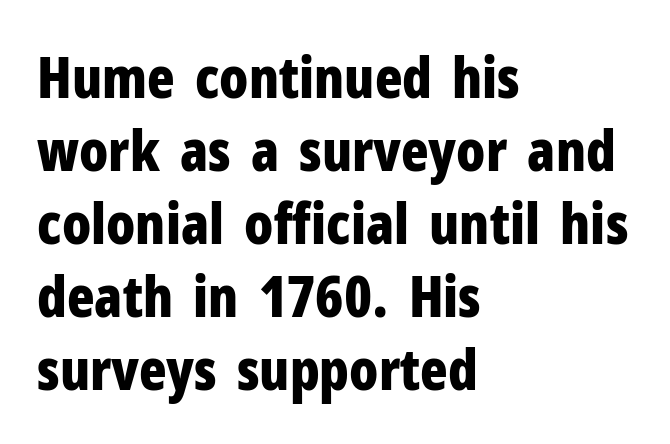
Look at the stroke-to-counter ratio: heavy, a bold. The face used here is proportionally spaced, like ordinary book or web type. The rendering anchors every line to the left-hand side. You can tell from the bare stems that sans-serif type was used.
